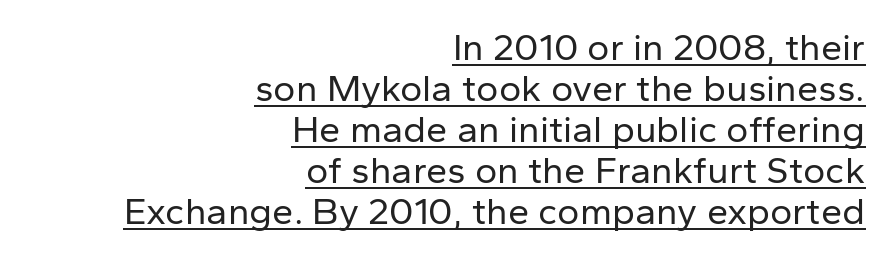
Q: Is the text bold? A: No.
Q: Is the text italic (slanted)? A: No, it is upright.
Q: Is the typeface a serif or a sans-serif typeface? A: Sans-serif.
Q: Is the text underlined? A: Yes.
Q: How is the paragraph aligned? A: Right-aligned.
Q: Is the spacing between letters normal or unusually wide? A: Normal.
Q: Is the spacing between lines tight, normal or loose? A: Tight.
Q: Width (condensed, normal, or wide)? A: Normal.
Q: Stroke contrast? A: Low.
Q: x-height? A: Medium.
Q: Monospaced? A: No.
